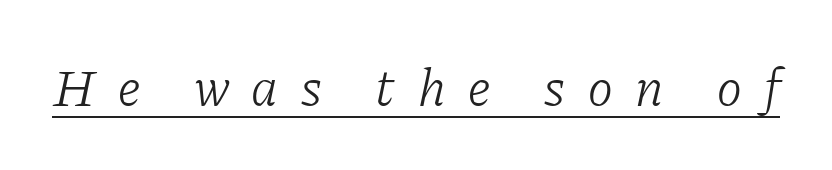
The image shows 53 px light serif type, italic (leaning right); set unusually wide letter spacing (+0.43 em), underlined; low stroke contrast and a medium x-height.
